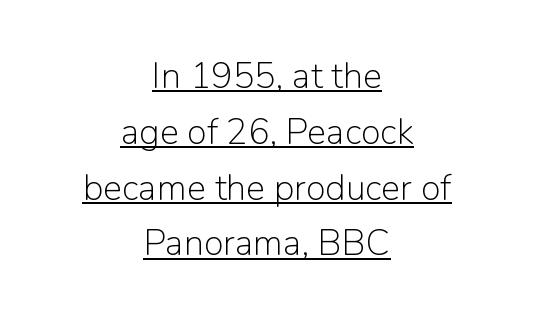
Unlike italic type, these characters show no tilt at all. Each letter keeps its own natural width here, so spacing adapts to shape. The weight would be labelled regular, book, light, or lighter still. The face used here is a sans, in the tradition of grotesques and geometrics.
